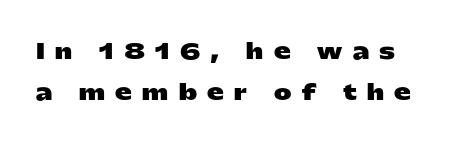
The image shows 21 px bold type, upright; set loose line spacing (1.93x), unusually wide letter spacing (+0.49 em), not underlined.
